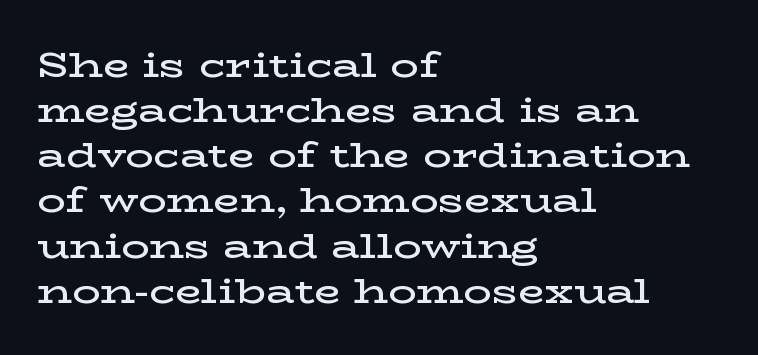
The image shows 35 px semibold, wide serif type, upright; set left-aligned, normal line spacing (1.29x), normal letter spacing, not underlined; low stroke contrast and a medium x-height.
